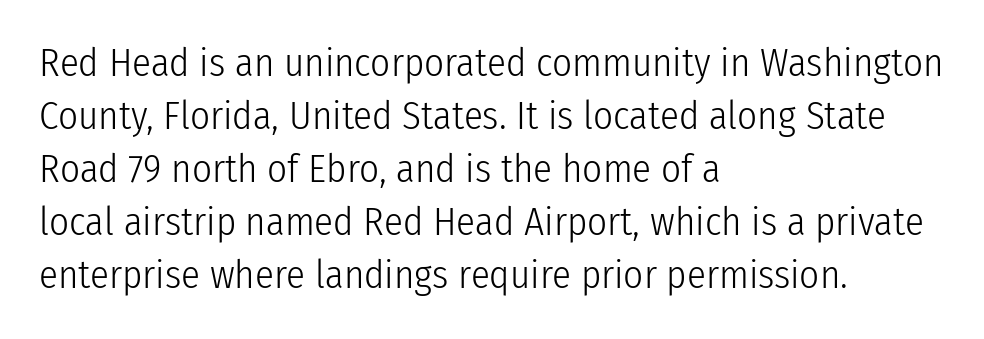
The image shows 39 px light, condensed sans-serif type, upright; set left-aligned, normal line spacing (1.36x), normal letter spacing, not underlined; low stroke contrast and a medium x-height.
